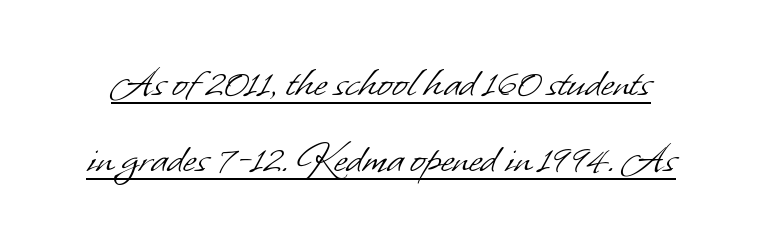
The image shows 45 px light sans-serif type; set normal line spacing (1.68x), normal letter spacing, underlined; low stroke contrast and a small x-height.
